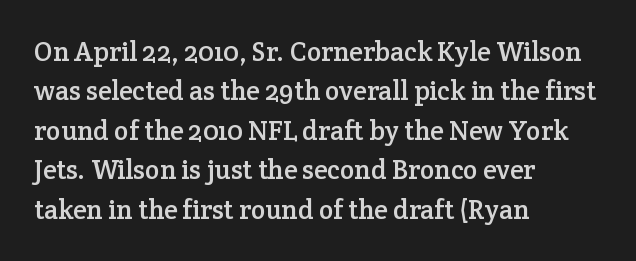
The image shows 27 px text type, upright; set left-aligned, normal line spacing (1.46x), normal letter spacing, not underlined.
